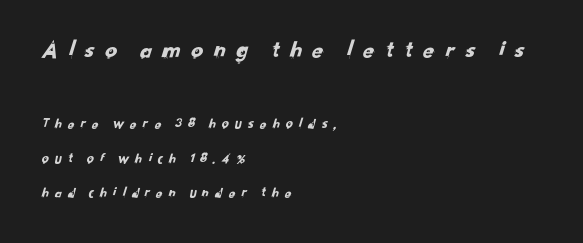
Q: Is the text underlined? A: No.
Q: How is the paragraph aligned? A: Left-aligned.
Q: Is the spacing between letters normal or unusually wide? A: Unusually wide.
Q: Is the spacing between lines tight, normal or loose? A: Loose.
Q: Which block of text is set in a larger size, the first (top) or the second (bottom)? A: The first (top) one.
